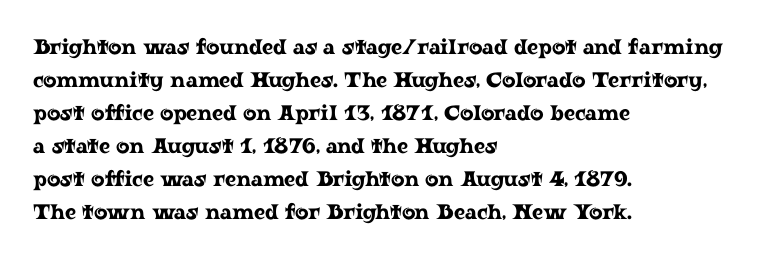
The image shows 21 px text type, upright; set left-aligned, normal line spacing (1.57x), normal letter spacing, not underlined.
